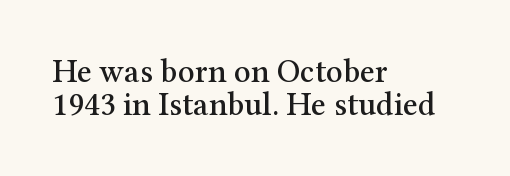
The line texture is even and compact thanks to regular tracking. The type sits square on the baseline with zero lean. How would I describe the line gaps? Narrow and economical. The passage shown is typeset with a serif family. These lines are rendered in a variable-pitch font.
